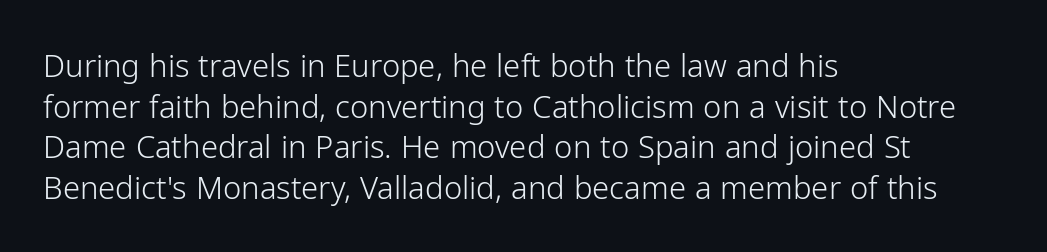
Q: Is the text bold? A: No.
Q: Is the text italic (slanted)? A: No, it is upright.
Q: Is the typeface a serif or a sans-serif typeface? A: Sans-serif.
Q: Is the text underlined? A: No.
Q: How is the paragraph aligned? A: Left-aligned.
Q: Is the spacing between letters normal or unusually wide? A: Normal.
Q: Is the spacing between lines tight, normal or loose? A: Normal.
Q: Width (condensed, normal, or wide)? A: Normal.
Q: Stroke contrast? A: Low.
Q: x-height? A: Medium.
Q: Monospaced? A: No.
